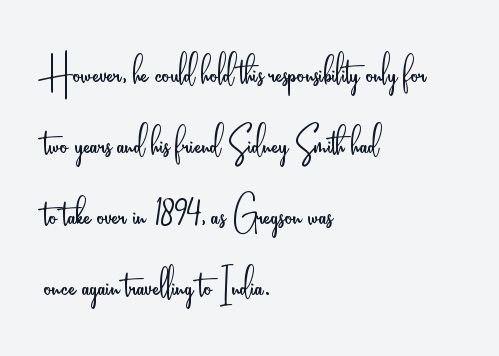
{"serif": "no", "bold": "no", "weight": "light", "width": "condensed", "stroke_contrast": "low", "x_height": "small", "monospaced": "no", "underline": "no", "align": "left", "line_spacing": "normal", "line_spacing_ratio": 1.45, "letter_spacing": "normal", "letter_spacing_em": 0.0, "glyph_px": 49}
